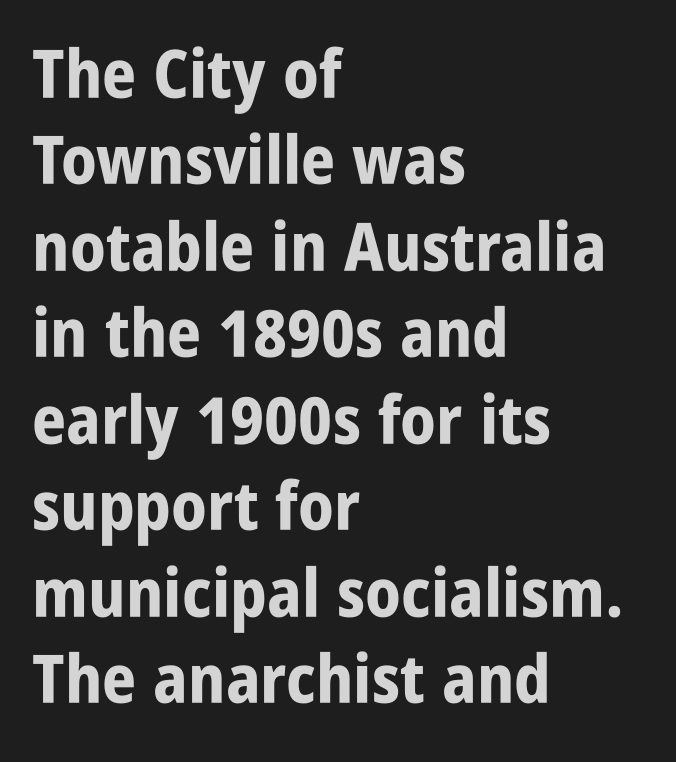
{"serif": "no", "italic": "no", "bold": "yes", "weight": "bold", "width": "condensed", "stroke_contrast": "low", "x_height": "large", "monospaced": "no", "underline": "no", "align": "left", "line_spacing": "normal", "line_spacing_ratio": 1.29, "letter_spacing": "normal", "letter_spacing_em": 0.0, "glyph_px": 67}
